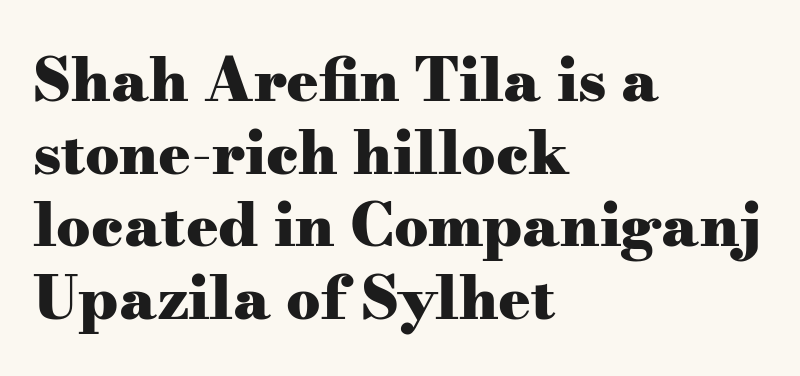
Q: Is the text bold? A: Yes.
Q: Is the text italic (slanted)? A: No, it is upright.
Q: Is the typeface a serif or a sans-serif typeface? A: Serif.
Q: Is the text underlined? A: No.
Q: How is the paragraph aligned? A: Left-aligned.
Q: Is the spacing between letters normal or unusually wide? A: Normal.
Q: Width (condensed, normal, or wide)? A: Wide.
Q: Stroke contrast? A: Medium.
Q: x-height? A: Small.
Q: Monospaced? A: No.
